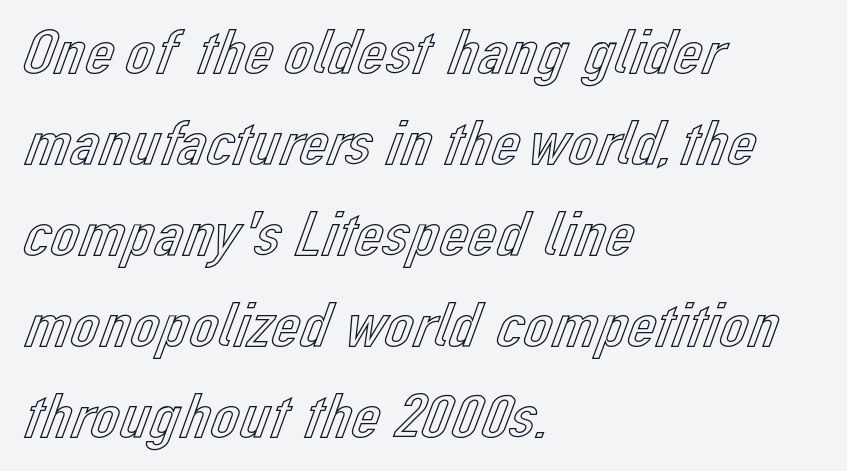
Q: Is the text italic (slanted)? A: Yes.
Q: Is the text underlined? A: No.
Q: How is the paragraph aligned? A: Left-aligned.
Q: Is the spacing between letters normal or unusually wide? A: Normal.
Q: Is the spacing between lines tight, normal or loose? A: Normal.
Q: Width (condensed, normal, or wide)? A: Normal.
Q: x-height? A: Medium.
Q: Monospaced? A: No.
